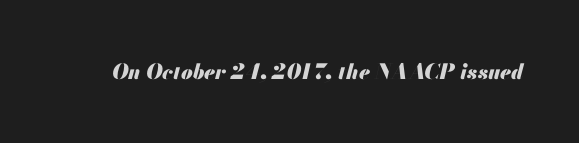
Looking at the ascenders, they clearly lean. The zone under the glyphs is completely vacant. There is no visible air inserted between adjacent glyphs. Pretty heavy lettering here — definitely bold.
